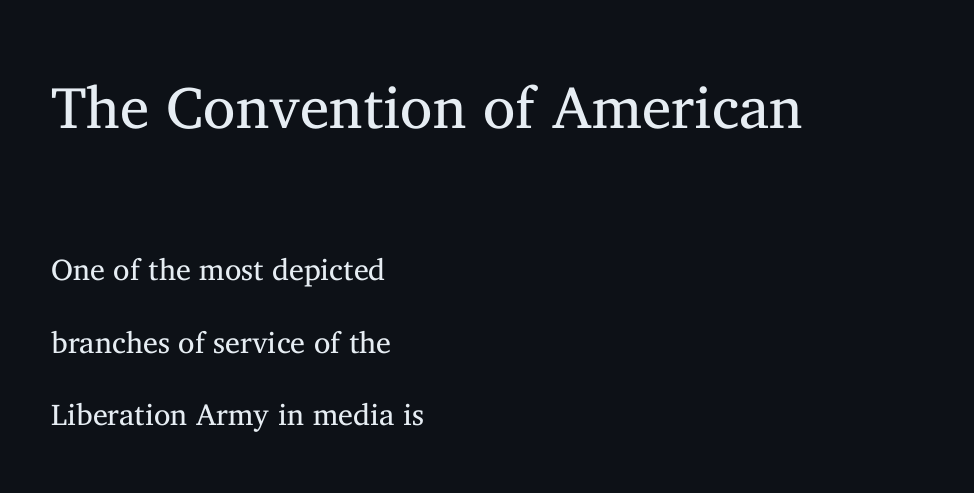
{"serif": "yes", "italic": "no", "bold": "no", "weight": "regular", "width": "normal", "stroke_contrast": "medium", "x_height": "medium", "monospaced": "no", "underline": "no", "align": "left", "line_spacing": "loose", "line_spacing_ratio": 2.42, "letter_spacing": "normal", "letter_spacing_em": 0.0, "larger_block": "first", "size_ratio": 1.97, "glyph_px": 59}
